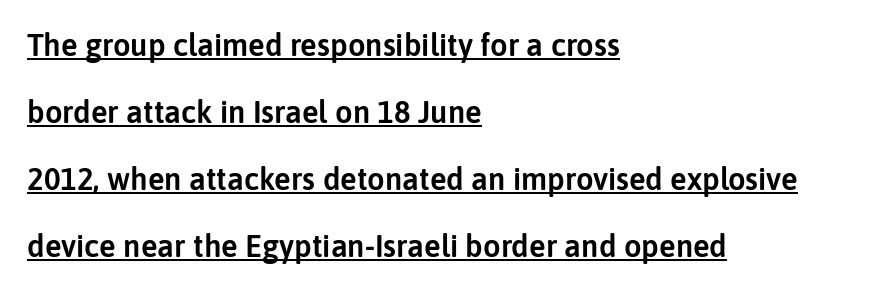
Is this a sans? Yes — the strokes have no serifs. This sample has the flowing, uneven cadence of proportional lettering. Caption: lettering with a line underneath. Caption: standard tracking, unaltered. The block of text is sparse from top to bottom, with ample space between rows. In terms of posture, this sample is upright.
